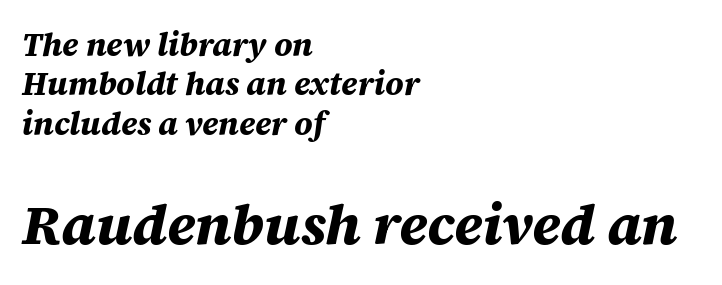
The image shows 56 px bold type, italic (leaning right); set left-aligned, line spacing 1.23x, normal letter spacing, not underlined; the second (bottom) block is 1.75x larger; medium stroke contrast and a large x-height.
